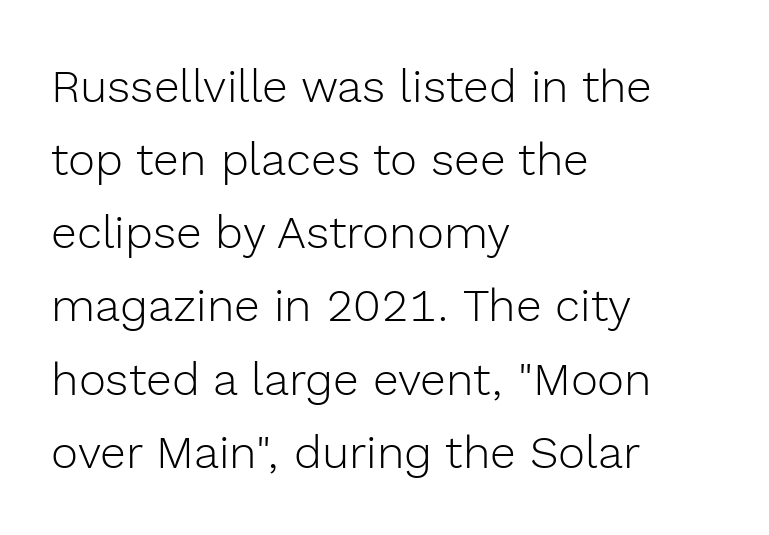
The image shows 46 px light sans-serif type, upright; set left-aligned, normal line spacing (1.59x), normal letter spacing, not underlined; a medium x-height.
